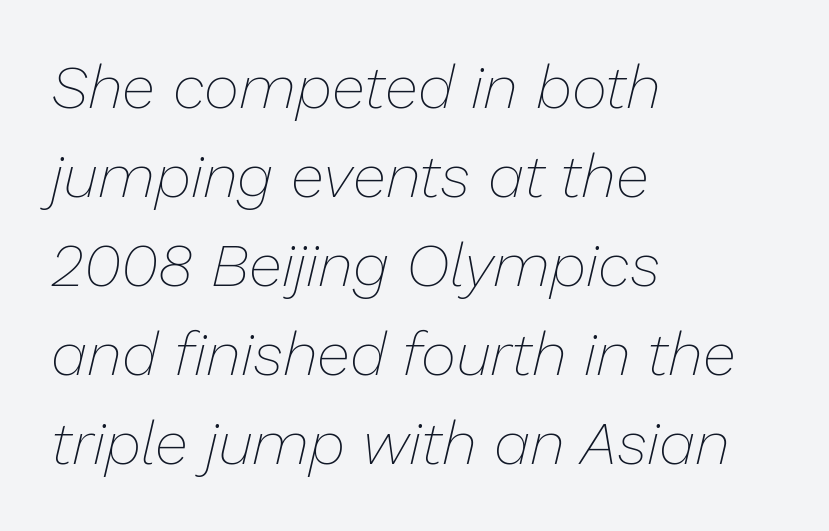
Q: Is the text bold? A: No.
Q: Is the text italic (slanted)? A: Yes, it leans right by about 13 degrees.
Q: Is the text underlined? A: No.
Q: How is the paragraph aligned? A: Left-aligned.
Q: Is the spacing between letters normal or unusually wide? A: Normal.
Q: Is the spacing between lines tight, normal or loose? A: Normal.
Q: Width (condensed, normal, or wide)? A: Normal.
Q: Stroke contrast? A: Low.
Q: x-height? A: Medium.
Q: Monospaced? A: No.
